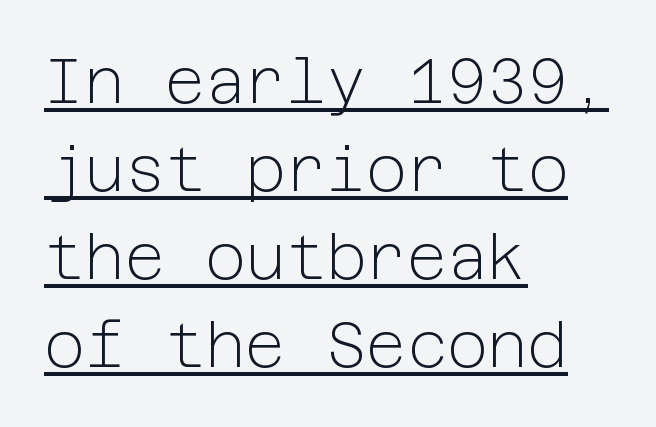
The image shows 62 px light sans-serif type, upright; set left-aligned, normal line spacing (1.42x), normal letter spacing, underlined; low stroke contrast and a medium x-height.
